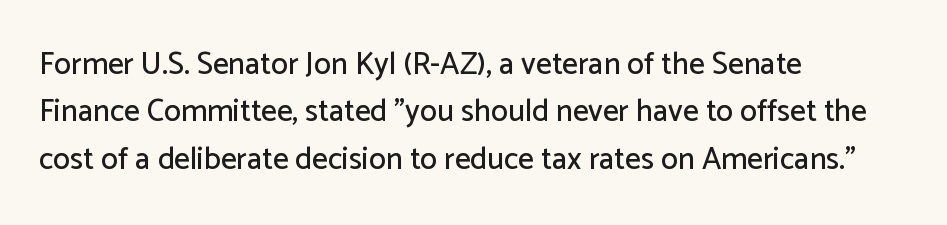
{"serif": "no", "italic": "no", "width": "normal", "stroke_contrast": "low", "x_height": "medium", "monospaced": "no", "underline": "no", "align": "left", "line_spacing": "normal", "line_spacing_ratio": 1.53, "letter_spacing": "normal", "letter_spacing_em": 0.0, "glyph_px": 31}
